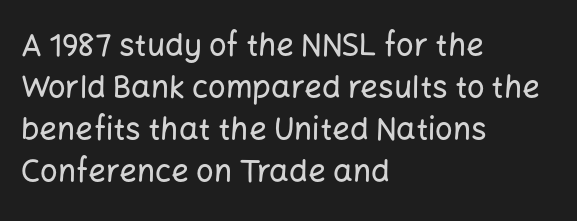
The image shows 31 px sans-serif type, upright; set left-aligned, normal line spacing (1.35x), normal letter spacing, not underlined; low stroke contrast and a medium x-height.
